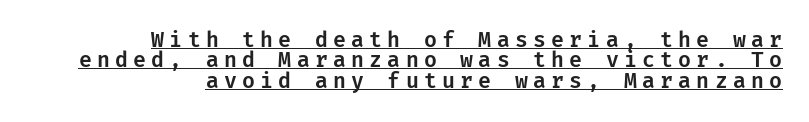
Q: Is the text italic (slanted)? A: No, it is upright.
Q: Is the text underlined? A: Yes.
Q: How is the paragraph aligned? A: Right-aligned.
Q: Is the spacing between letters normal or unusually wide? A: Unusually wide.
Q: Is the spacing between lines tight, normal or loose? A: Tight.
